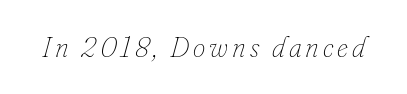
A bare baseline throughout the passage. The face used here is proportionally spaced, like ordinary book or web type. There's an unmistakable incline to the writing here. Heaviness? Minimal to ordinary, like unemphasized prose.
